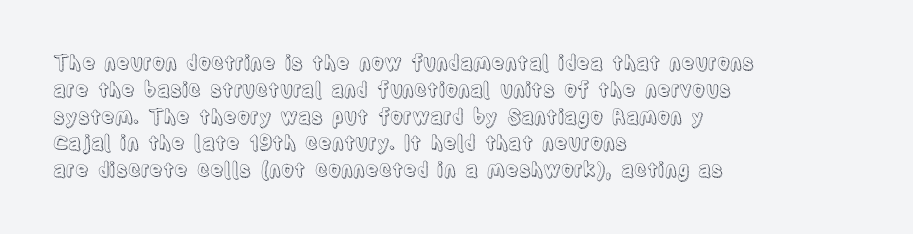
Q: Is the text italic (slanted)? A: No, it is upright.
Q: Is the text underlined? A: No.
Q: How is the paragraph aligned? A: Left-aligned.
Q: Is the spacing between letters normal or unusually wide? A: Normal.
Q: Is the spacing between lines tight, normal or loose? A: Normal.
